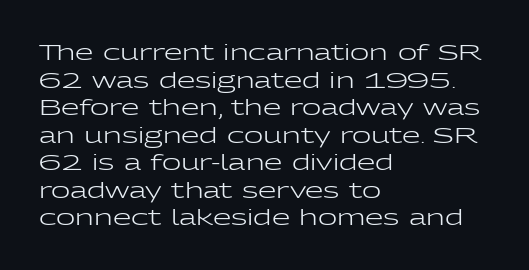
Teacher's note: observe the even left margin — that is flush-left alignment. The line texture is even and compact thanks to regular tracking. The lettering stays uniformly vertical, giving the passage a roman look. The baseline area is clear.
